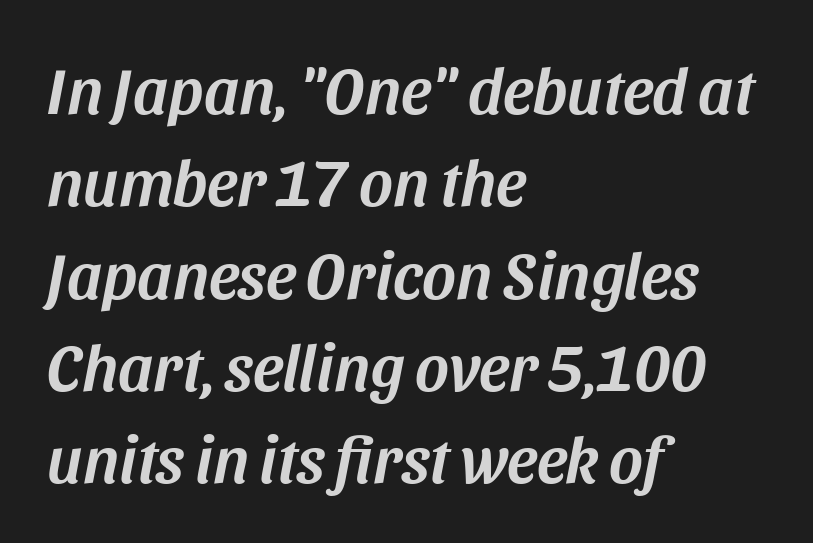
Tall strokes in this sample are angled rather than plumb. You could not count columns in this text — the font is proportionally spaced. The vertical gap from one line to the next is medium. Short and long lines alike share a common starting point at left. Check under the words: just untouched page.
